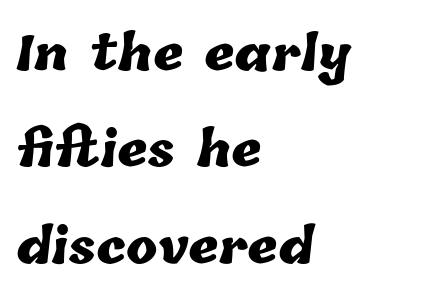
Q: Is the text bold? A: Yes.
Q: Is the text underlined? A: No.
Q: How is the paragraph aligned? A: Left-aligned.
Q: Is the spacing between letters normal or unusually wide? A: Normal.
Q: Is the spacing between lines tight, normal or loose? A: Loose.
Q: Width (condensed, normal, or wide)? A: Normal.
Q: Stroke contrast? A: Low.
Q: x-height? A: Medium.
Q: Monospaced? A: No.
